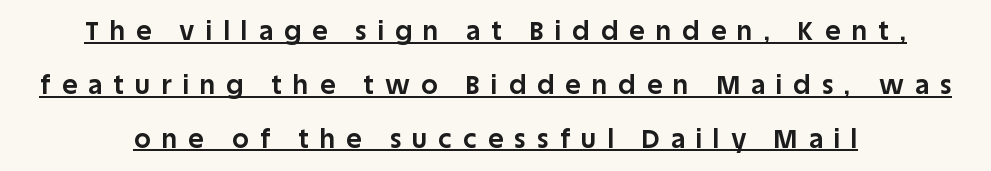
The image shows 26 px bold type, upright; set centered, loose line spacing (2.07x), unusually wide letter spacing (+0.44 em), underlined.
